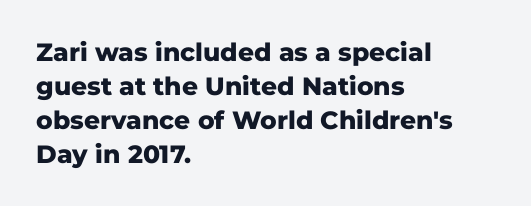
Just letters on the line, the space beneath them empty. No italicization has been applied; the sample stays upright. The rows are spaced the way most documents space them. The glyphs have the mass of a bold cut. Look at the tracking — it's just the regular setting, nothing added. Each line starts at the same left margin while the right side varies.
